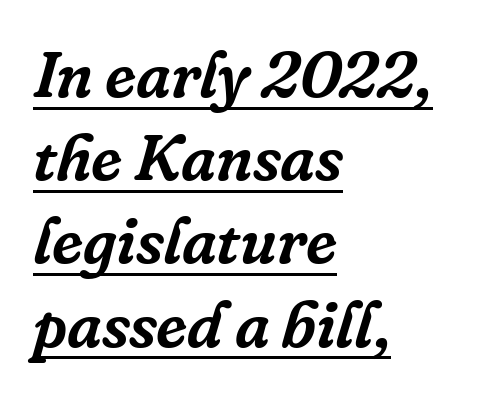
The image shows 65 px serif type, italic (leaning right); set left-aligned, normal line spacing (1.28x), normal letter spacing, underlined; low stroke contrast and a medium x-height.
